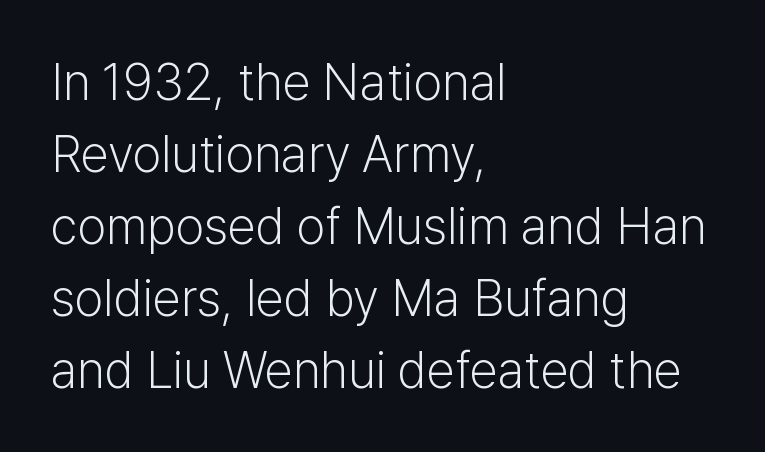
This is roman type, the default non-slanted kind. A typesetter would call this leading conventional body-copy spacing. Students, note that the glyphs here touch the page at normal intervals. The glyphs in this specimen are sans serif.
